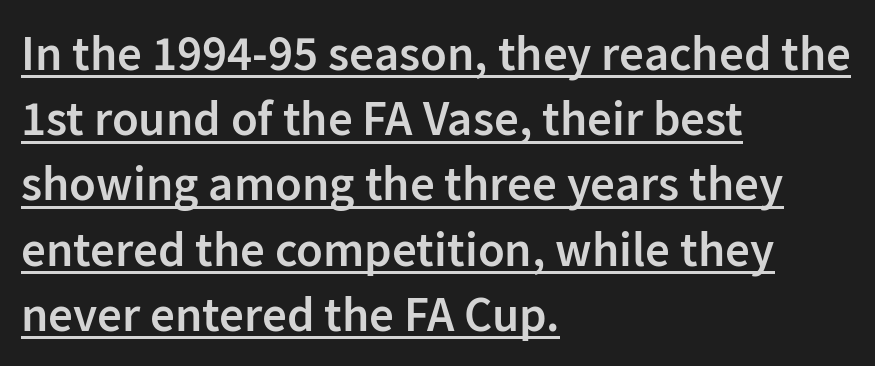
Q: Is the text bold? A: Semi-bold.
Q: Is the text italic (slanted)? A: No, it is upright.
Q: Is the typeface a serif or a sans-serif typeface? A: Sans-serif.
Q: Is the text underlined? A: Yes.
Q: How is the paragraph aligned? A: Left-aligned.
Q: Is the spacing between letters normal or unusually wide? A: Normal.
Q: Is the spacing between lines tight, normal or loose? A: Normal.
Q: Width (condensed, normal, or wide)? A: Normal.
Q: Stroke contrast? A: Low.
Q: x-height? A: Medium.
Q: Monospaced? A: No.
